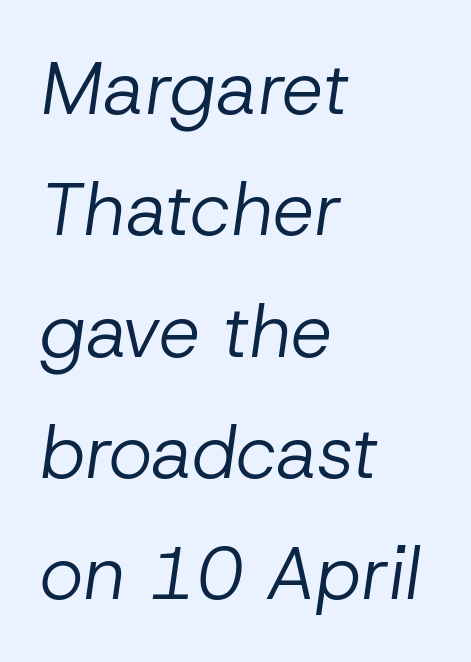
{"italic": "yes", "lean": "right", "slant_degrees": 8, "bold": "no", "weight": "regular", "width": "normal", "stroke_contrast": "low", "x_height": "medium", "monospaced": "no", "underline": "no", "align": "left", "line_spacing": "normal", "line_spacing_ratio": 1.64, "letter_spacing": "normal", "letter_spacing_em": 0.0, "glyph_px": 74}
